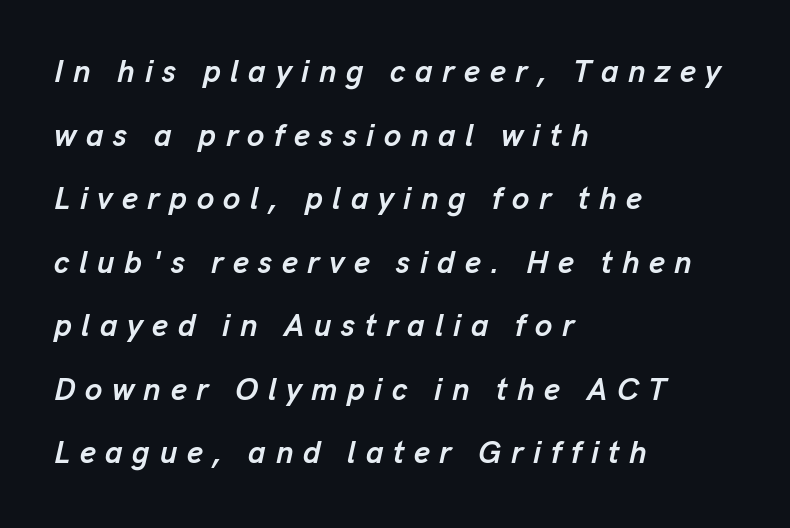
This sample has the flowing, uneven cadence of proportional lettering. Honestly, the letter spacing is so wide it's the main thing you notice. Short and long lines alike share a common starting point at left. Would a proofreader flag this as italicized? Yes. Has an underline been added? It has not.
